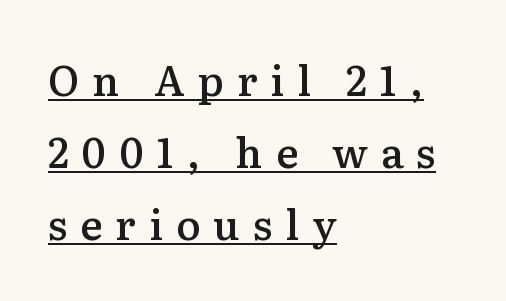
{"serif": "yes", "italic": "no", "bold": "semi", "weight": "semibold", "width": "normal", "stroke_contrast": "medium", "x_height": "medium", "monospaced": "no", "underline": "yes", "align": "left", "line_spacing_ratio": 1.76, "letter_spacing": "wide", "letter_spacing_em": 0.32, "glyph_px": 41}
